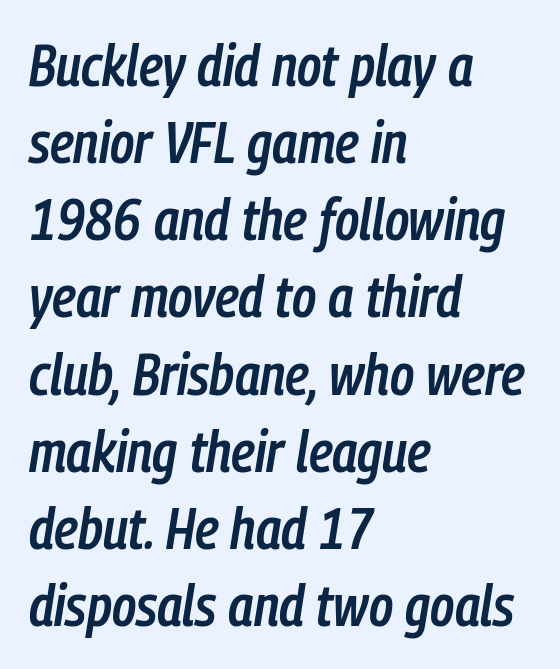
The image shows 58 px semibold, condensed type, italic (leaning right); set left-aligned, normal line spacing (1.33x), normal letter spacing, not underlined; low stroke contrast and a medium x-height.
